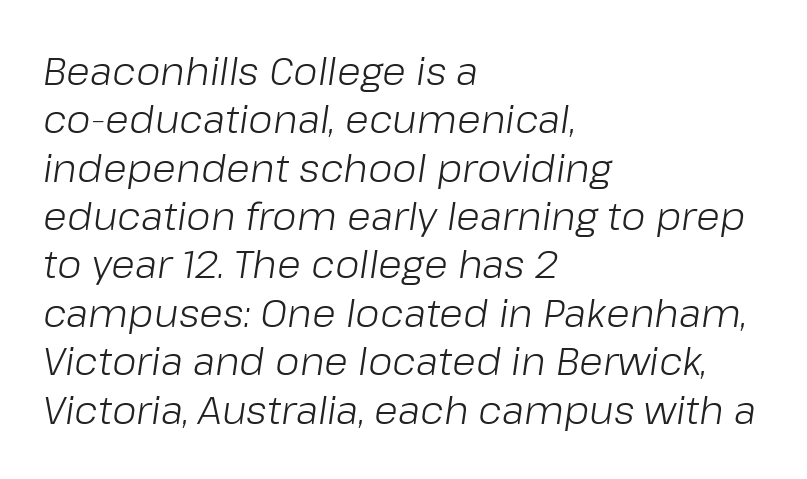
Designer's note — italics engaged. The letters look calm and open, with moderate or lighter stems. Decoration check: the copy has no underline. Line starts are locked; line ends wander. A typesetter would call this proportional, since set widths differ per character.
